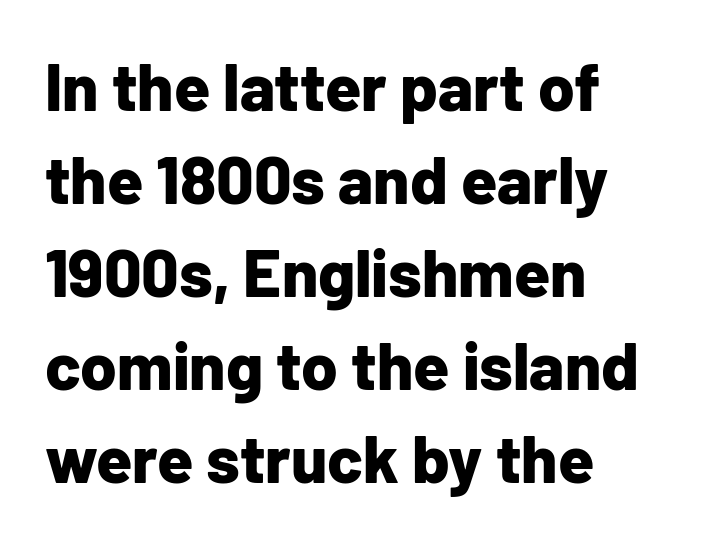
A sans-serif font was chosen for this passage. Posture: upright roman. Every letter is thick-stroked: bold, no question. Here the designer chose a conventional face with non-uniform glyph widths. Check under the words: just untouched page. Line starts are locked; line ends wander.
